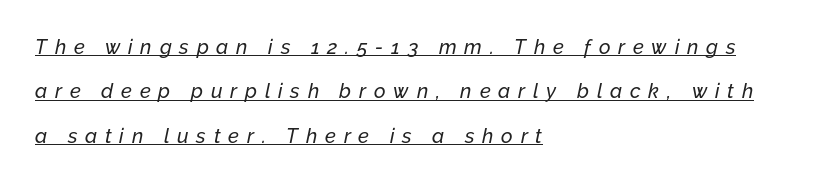
{"italic": "yes", "lean": "right", "slant_degrees": 12, "underline": "yes", "align": "left", "line_spacing": "loose", "line_spacing_ratio": 2.22, "letter_spacing": "wide", "letter_spacing_em": 0.39, "glyph_px": 20}
